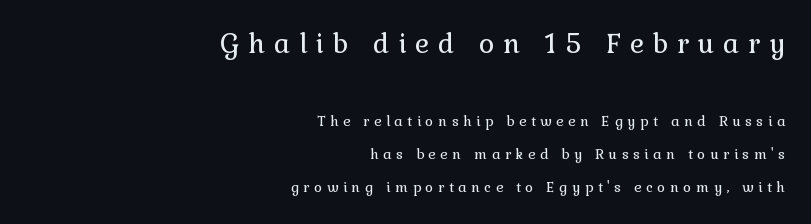
The image shows 27 px text type, upright; set right-aligned, loose line spacing (2.38x), unusually wide letter spacing (+0.32 em), not underlined; the first (top) block is 1.93x larger.
